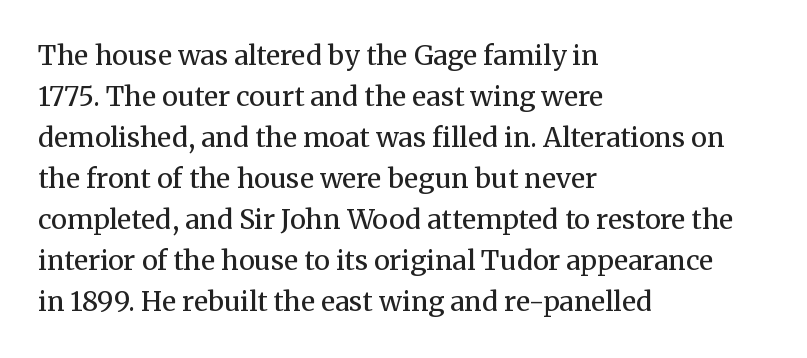
Q: Is the text bold? A: No.
Q: Is the text italic (slanted)? A: No, it is upright.
Q: Is the text underlined? A: No.
Q: How is the paragraph aligned? A: Left-aligned.
Q: Is the spacing between letters normal or unusually wide? A: Normal.
Q: Is the spacing between lines tight, normal or loose? A: Normal.
